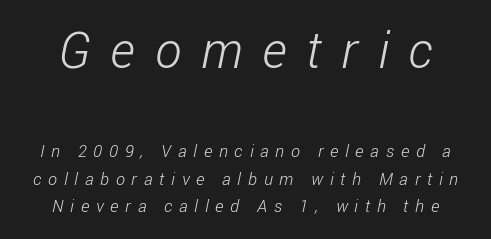
The face used here is proportionally spaced, like ordinary book or web type. Only glyphs here, with clear space below each row. The rendering uses a moderate line-height, typical for paragraphs. This layout puts the oversized block above and the modest block below. Summary of weight: not heavy and not bold.
